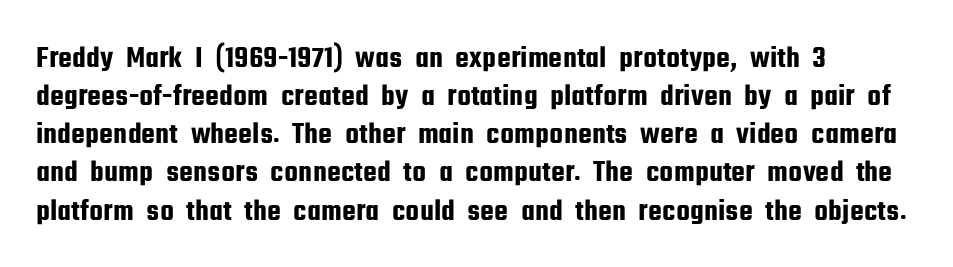
{"serif": "no", "italic": "no", "width": "condensed", "stroke_contrast": "low", "x_height": "medium", "monospaced": "no", "underline": "no", "align": "left", "line_spacing_ratio": 1.23, "letter_spacing": "normal", "letter_spacing_em": 0.0, "glyph_px": 31}
